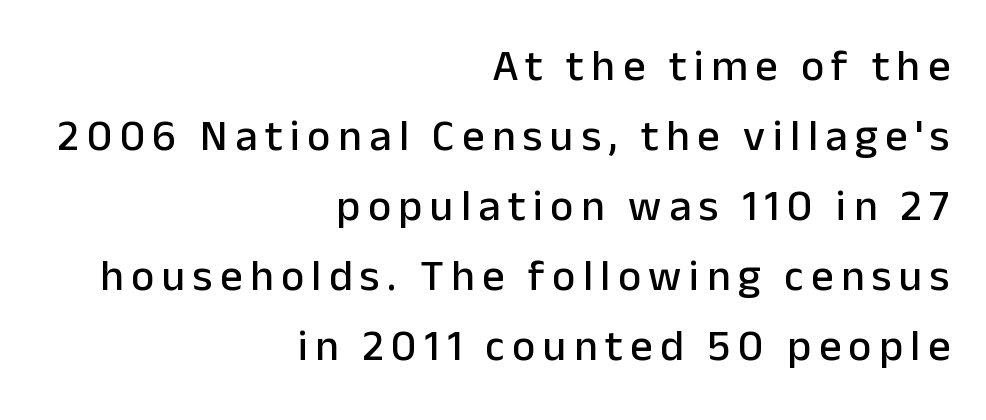
Are there feet on the stems? There aren't — it's a sans. A typesetter would call this proportional, since set widths differ per character. The line-height multiplier appears to be the usual default. A roman cut, with each character standing at attention. This rendering uses right alignment, leaving the left contour irregular.
